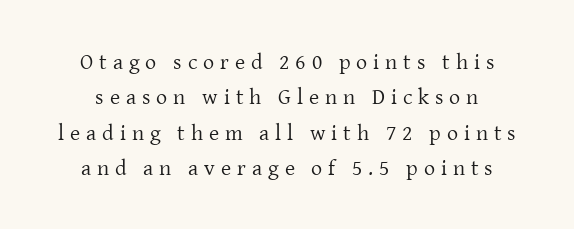
{"italic": "no", "bold": "no", "underline": "no", "align": "center", "line_spacing": "normal", "line_spacing_ratio": 1.61, "letter_spacing": "wide", "letter_spacing_em": 0.27, "glyph_px": 22}
